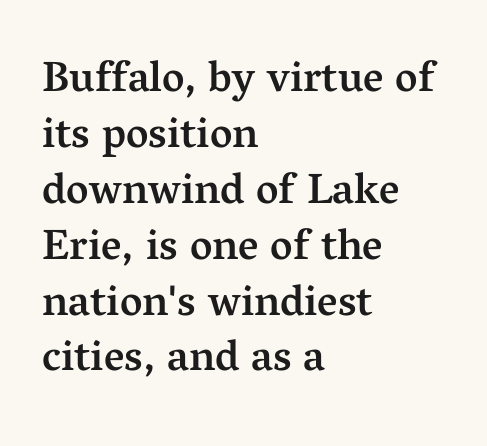
Q: Is the text bold? A: Semi-bold.
Q: Is the text italic (slanted)? A: No, it is upright.
Q: Is the typeface a serif or a sans-serif typeface? A: Serif.
Q: Is the text underlined? A: No.
Q: How is the paragraph aligned? A: Left-aligned.
Q: Is the spacing between letters normal or unusually wide? A: Normal.
Q: Is the spacing between lines tight, normal or loose? A: Normal.
Q: Width (condensed, normal, or wide)? A: Normal.
Q: Stroke contrast? A: Medium.
Q: x-height? A: Medium.
Q: Monospaced? A: No.
